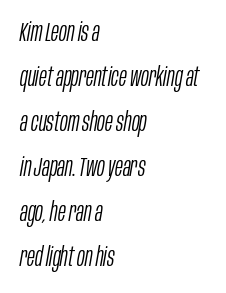
The image shows 26 px text type, italic (leaning right); set left-aligned, line spacing 1.73x, normal letter spacing, not underlined.
